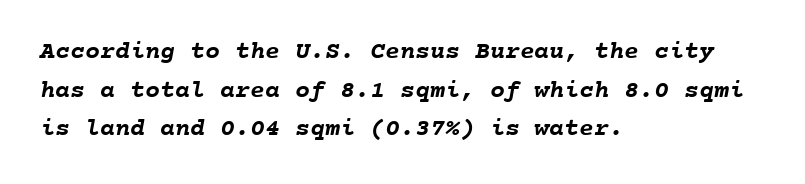
The image shows 25 px bold type; set left-aligned, normal line spacing (1.55x), normal letter spacing, not underlined.
